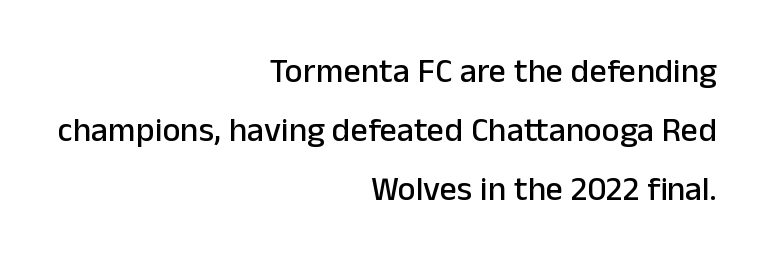
The image shows 34 px sans-serif type, upright; set right-aligned, line spacing 1.74x, normal letter spacing, not underlined; low stroke contrast and a medium x-height.
